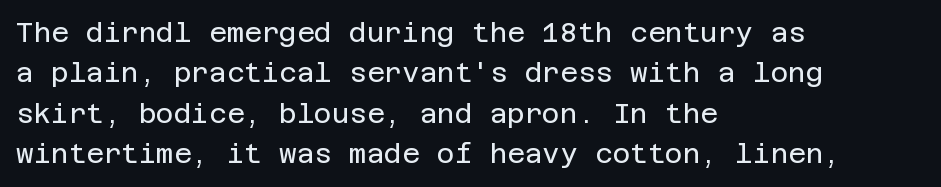
{"italic": "no", "bold": "no", "underline": "no", "align": "left", "line_spacing": "normal", "line_spacing_ratio": 1.5, "letter_spacing": "normal", "letter_spacing_em": 0.0, "glyph_px": 27}
